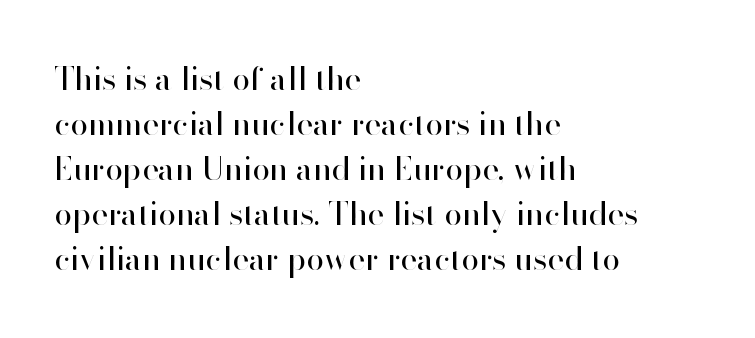
Q: Is the text bold? A: No.
Q: Is the text italic (slanted)? A: No, it is upright.
Q: Is the typeface a serif or a sans-serif typeface? A: Sans-serif.
Q: Is the text underlined? A: No.
Q: How is the paragraph aligned? A: Left-aligned.
Q: Is the spacing between letters normal or unusually wide? A: Normal.
Q: Is the spacing between lines tight, normal or loose? A: Normal.
Q: Width (condensed, normal, or wide)? A: Normal.
Q: Stroke contrast? A: High.
Q: x-height? A: Small.
Q: Monospaced? A: No.
